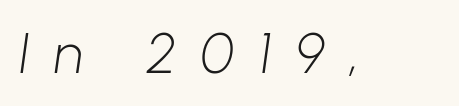
Weight class: somewhere from thin through regular. Each row of text sits above clean, open space. Letterform terminals end flat and unadorned throughout the passage. This sample has the flowing, uneven cadence of proportional lettering. This sample uses expanded letter spacing, leaving extra air between glyphs.
